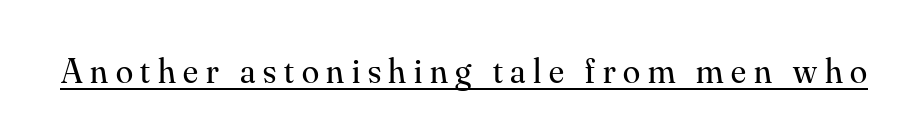
Q: Is the text bold? A: No.
Q: Is the text italic (slanted)? A: No, it is upright.
Q: Is the typeface a serif or a sans-serif typeface? A: Serif.
Q: Is the text underlined? A: Yes.
Q: Is the spacing between letters normal or unusually wide? A: Unusually wide.
Q: Width (condensed, normal, or wide)? A: Normal.
Q: Stroke contrast? A: Medium.
Q: x-height? A: Small.
Q: Monospaced? A: No.
